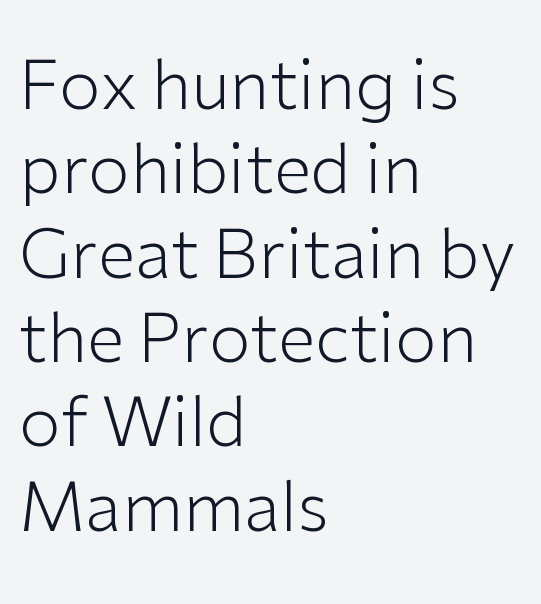
{"serif": "no", "italic": "no", "bold": "no", "weight": "light", "width": "normal", "stroke_contrast": "low", "x_height": "medium", "monospaced": "no", "underline": "no", "align": "left", "line_spacing_ratio": 1.24, "letter_spacing": "normal", "letter_spacing_em": 0.0, "glyph_px": 68}
